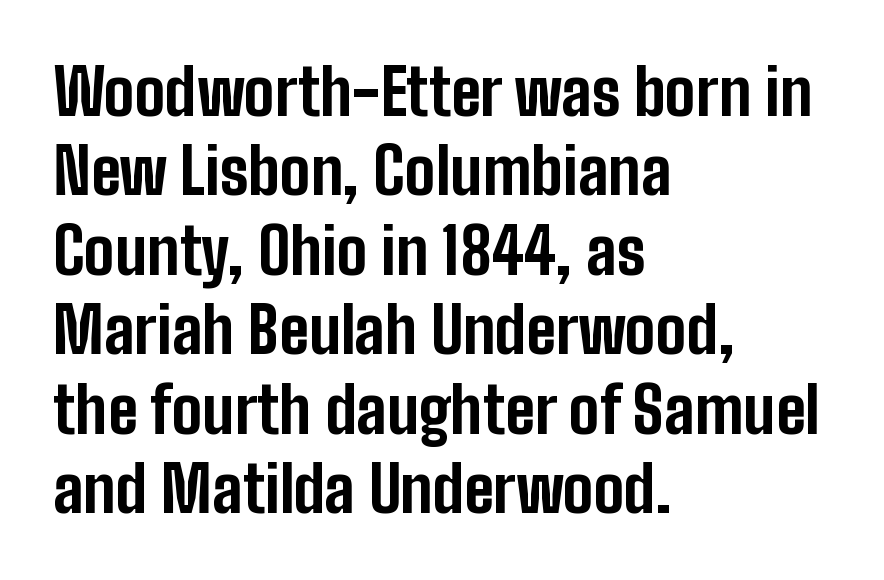
Only glyphs here, with clear space below each row. A student would call this left alignment; a typographer would say flush left, rag right. Here the glyphs are tracked normally, forming tight word shapes. Note: no serifs on the glyphs. Here the designer chose a conventional face with non-uniform glyph widths. Notice how descenders clear the ascenders below comfortably — that's standard leading.
